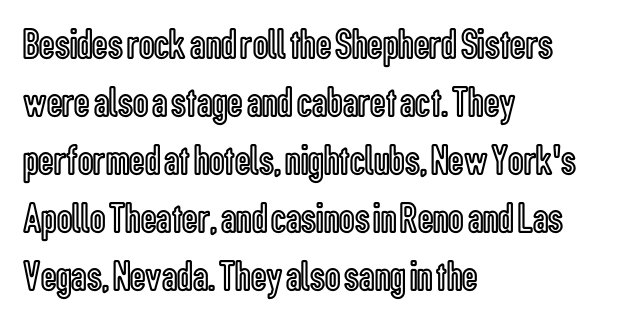
Type without underlining. The gaps between neighbouring characters are ordinary and unremarkable. Tall strokes in this sample are plumb rather than angled. These lines sit exactly where default settings would place them. These lines stack with their left ends in a neat column.
